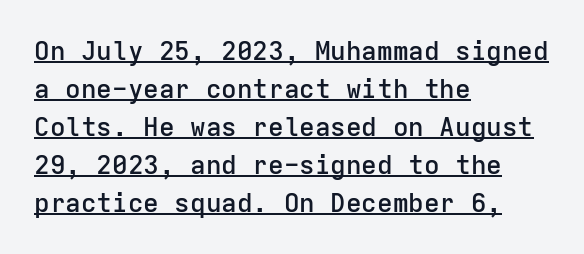
The image shows 26 px text type, upright; set left-aligned, normal line spacing (1.46x), normal letter spacing, underlined.
